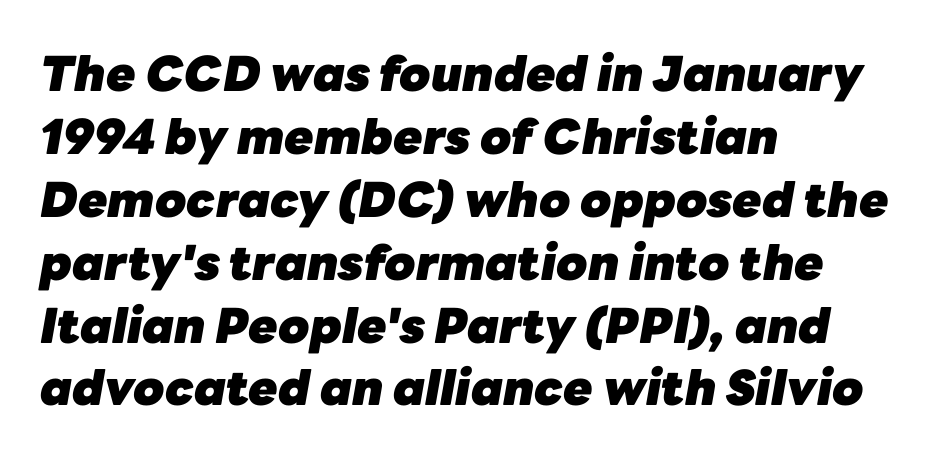
The image shows 48 px heavy type, italic (leaning right); set left-aligned, normal line spacing (1.31x), normal letter spacing, not underlined; low stroke contrast and a medium x-height.
